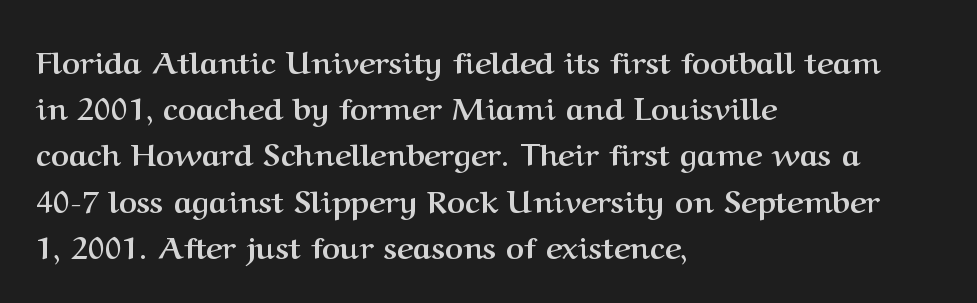
The image shows 31 px semibold serif type, upright; set left-aligned, normal line spacing (1.49x), normal letter spacing, not underlined; medium stroke contrast and a medium x-height.
